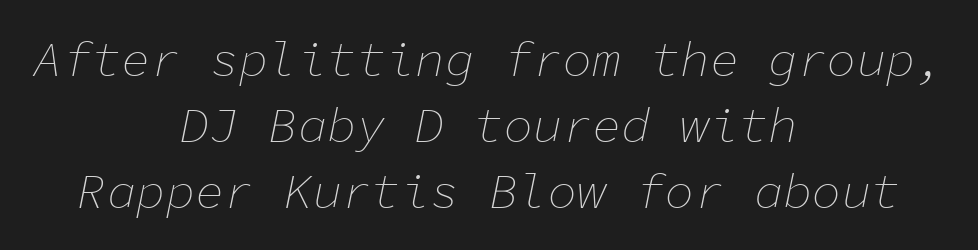
The image shows 49 px thin type, italic (leaning right), monospaced; set centered, normal line spacing (1.35x), normal letter spacing, not underlined; low stroke contrast and a medium x-height.
